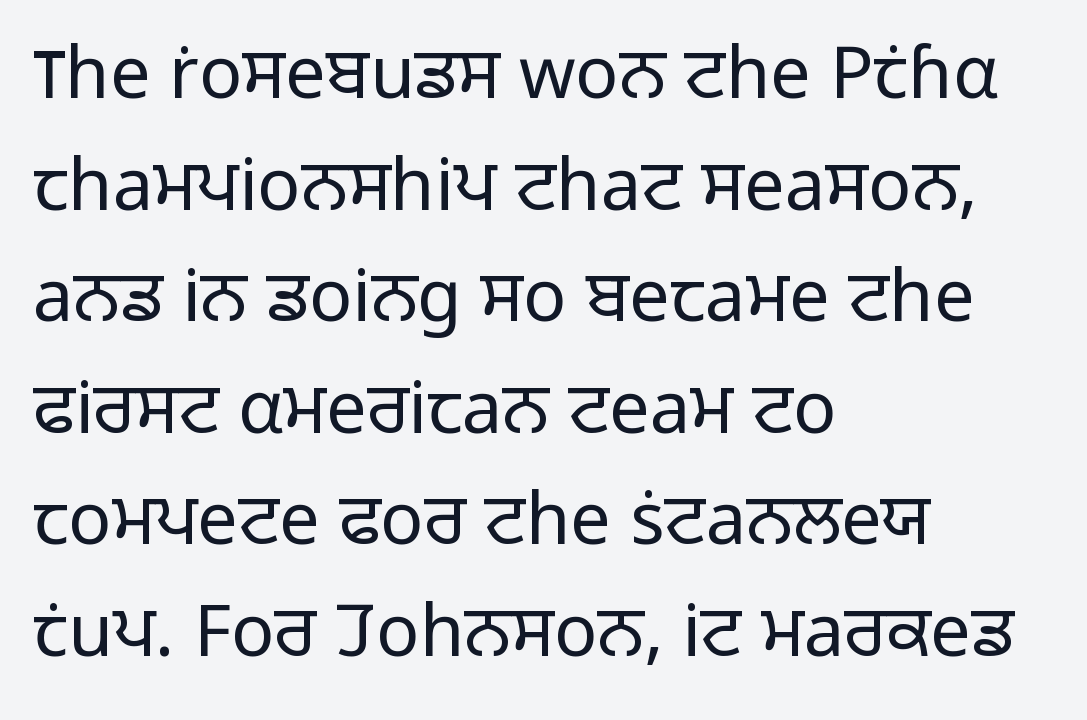
The image shows 72 px light sans-serif type, upright; set left-aligned, normal line spacing (1.55x), normal letter spacing, not underlined; low stroke contrast and a medium x-height.
